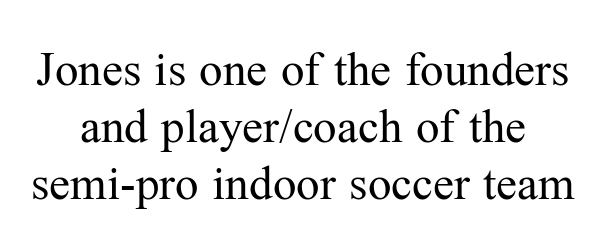
{"serif": "yes", "italic": "no", "bold": "no", "weight": "regular", "width": "normal", "stroke_contrast": "medium", "x_height": "medium", "monospaced": "no", "underline": "no", "align": "center", "line_spacing_ratio": 1.21, "letter_spacing": "normal", "letter_spacing_em": 0.0, "glyph_px": 47}
